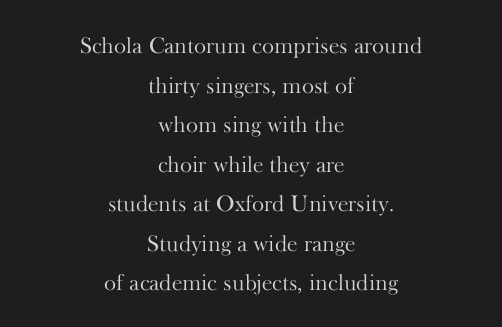
Q: Is the text bold? A: No.
Q: Is the text italic (slanted)? A: No, it is upright.
Q: Is the text underlined? A: No.
Q: How is the paragraph aligned? A: Centered.
Q: Is the spacing between letters normal or unusually wide? A: Normal.
